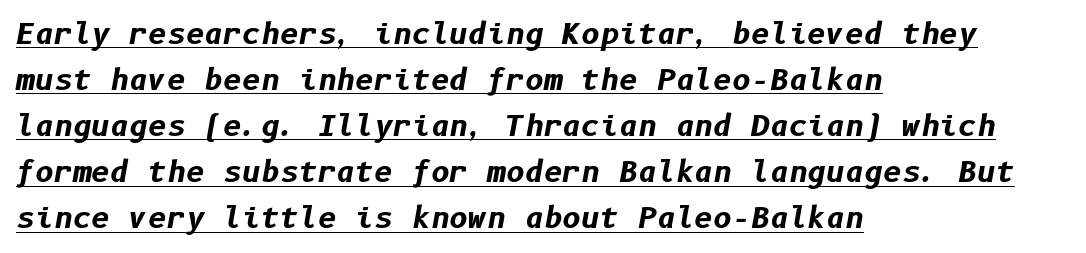
Q: Is the text bold? A: Yes.
Q: Is the text italic (slanted)? A: Yes, it leans right by about 10 degrees.
Q: Is the text underlined? A: Yes.
Q: How is the paragraph aligned? A: Left-aligned.
Q: Is the spacing between letters normal or unusually wide? A: Normal.
Q: Is the spacing between lines tight, normal or loose? A: Normal.
Q: Width (condensed, normal, or wide)? A: Normal.
Q: Stroke contrast? A: Low.
Q: x-height? A: Medium.
